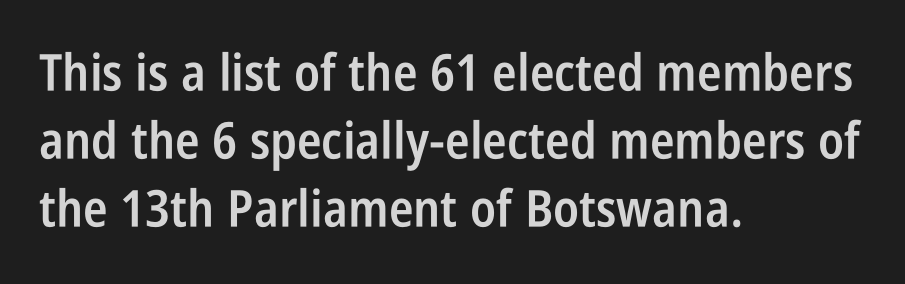
Q: Is the text bold? A: Semi-bold.
Q: Is the text italic (slanted)? A: No, it is upright.
Q: Is the typeface a serif or a sans-serif typeface? A: Sans-serif.
Q: Is the text underlined? A: No.
Q: How is the paragraph aligned? A: Left-aligned.
Q: Is the spacing between letters normal or unusually wide? A: Normal.
Q: Is the spacing between lines tight, normal or loose? A: Normal.
Q: Width (condensed, normal, or wide)? A: Condensed.
Q: Stroke contrast? A: Low.
Q: x-height? A: Large.
Q: Monospaced? A: No.
